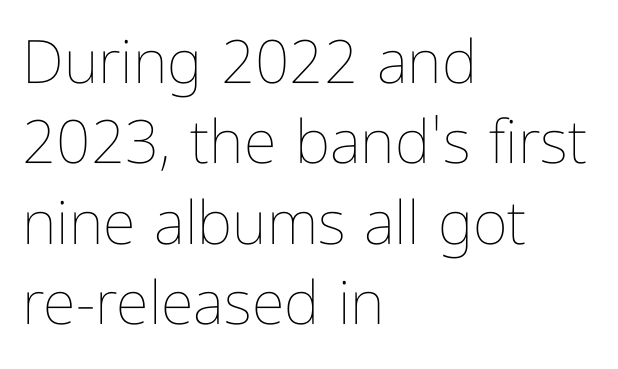
{"italic": "no", "bold": "no", "weight": "thin", "width": "condensed", "stroke_contrast": "low", "x_height": "medium", "monospaced": "no", "underline": "no", "align": "left", "line_spacing": "normal", "line_spacing_ratio": 1.34, "letter_spacing": "normal", "letter_spacing_em": 0.0, "glyph_px": 60}
